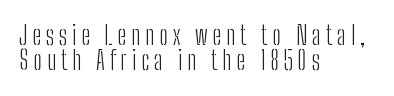
{"italic": "no", "bold": "no", "underline": "no", "align": "left", "line_spacing": "tight", "line_spacing_ratio": 0.98, "glyph_px": 26}
